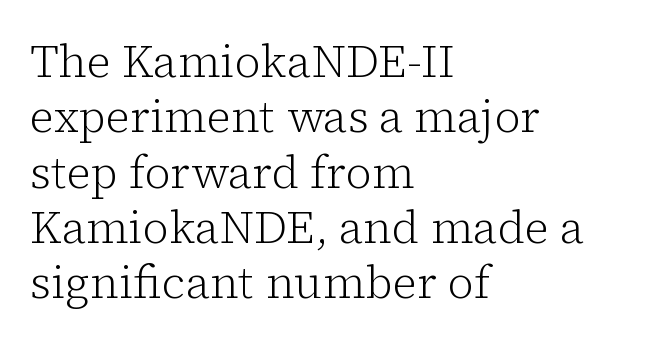
The image shows 45 px light serif type, upright; set left-aligned, line spacing 1.23x, normal letter spacing, not underlined; low stroke contrast and a medium x-height.
